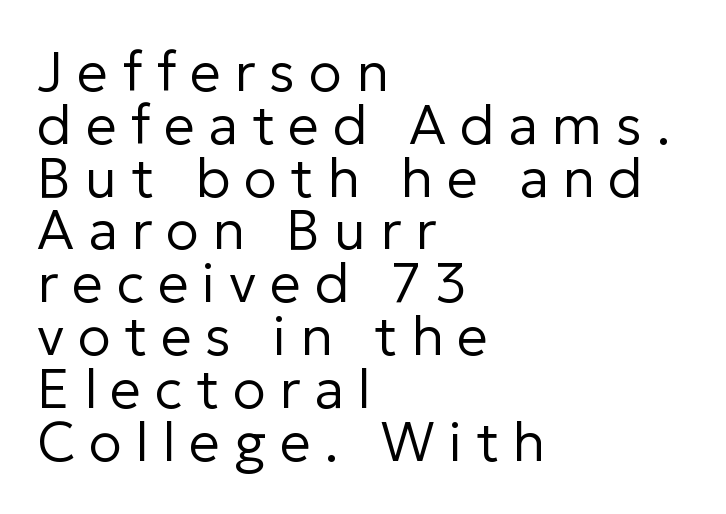
Q: Is the text bold? A: No.
Q: Is the text italic (slanted)? A: No, it is upright.
Q: Is the typeface a serif or a sans-serif typeface? A: Sans-serif.
Q: Is the text underlined? A: No.
Q: How is the paragraph aligned? A: Left-aligned.
Q: Is the spacing between letters normal or unusually wide? A: Unusually wide.
Q: Is the spacing between lines tight, normal or loose? A: Tight.
Q: Width (condensed, normal, or wide)? A: Normal.
Q: Stroke contrast? A: Low.
Q: x-height? A: Medium.
Q: Monospaced? A: No.
